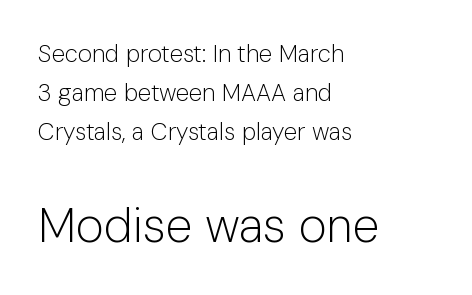
Weight: not bold — regular or lighter. This sample has the flowing, uneven cadence of proportional lettering. A clean baseline with only descenders dipping below it. Observe the ordinary spacing: letters are neighbours, not strangers.
